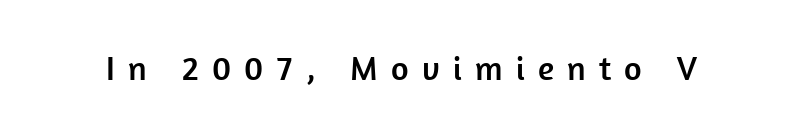
Q: Is the text italic (slanted)? A: No, it is upright.
Q: Is the typeface a serif or a sans-serif typeface? A: Sans-serif.
Q: Is the text underlined? A: No.
Q: Is the spacing between letters normal or unusually wide? A: Unusually wide.
Q: Width (condensed, normal, or wide)? A: Normal.
Q: Stroke contrast? A: Low.
Q: x-height? A: Medium.
Q: Monospaced? A: No.
